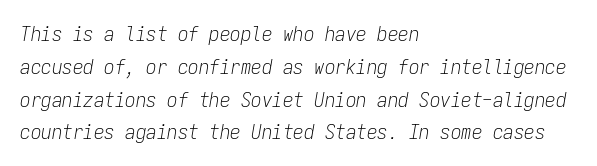
Line starts are locked; line ends wander. Default kerning and tracking; the words read as compact shapes. One glance says typical: line gaps are just what's usual. A typesetter would mark this as italic.
